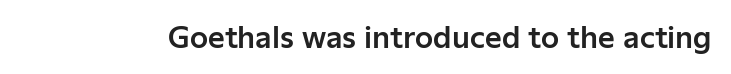
{"serif": "no", "italic": "no", "width": "normal", "stroke_contrast": "low", "x_height": "medium", "monospaced": "no", "underline": "no", "letter_spacing": "normal", "letter_spacing_em": 0.0, "glyph_px": 29}
